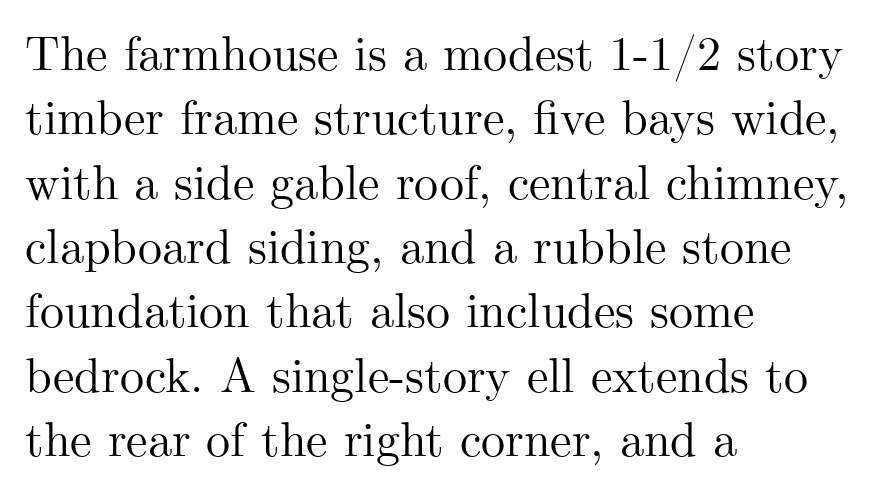
Q: Is the text italic (slanted)? A: No, it is upright.
Q: Is the typeface a serif or a sans-serif typeface? A: Serif.
Q: Is the text underlined? A: No.
Q: How is the paragraph aligned? A: Left-aligned.
Q: Is the spacing between letters normal or unusually wide? A: Normal.
Q: Is the spacing between lines tight, normal or loose? A: Normal.
Q: Width (condensed, normal, or wide)? A: Normal.
Q: Stroke contrast? A: Medium.
Q: x-height? A: Small.
Q: Monospaced? A: No.
